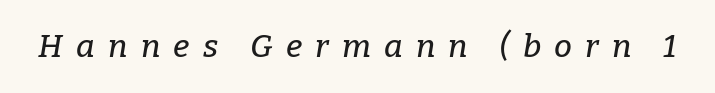
{"serif": "yes", "italic": "yes", "lean": "right", "slant_degrees": 9, "width": "normal", "stroke_contrast": "low", "x_height": "medium", "monospaced": "no", "underline": "no", "letter_spacing": "wide", "letter_spacing_em": 0.41, "glyph_px": 32}
